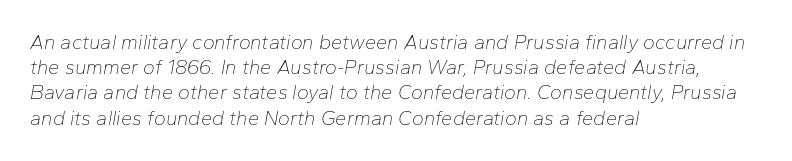
{"italic": "yes", "lean": "right", "slant_degrees": 10, "bold": "no", "underline": "no", "align": "left", "line_spacing": "normal", "line_spacing_ratio": 1.26, "letter_spacing": "normal", "letter_spacing_em": 0.0, "glyph_px": 20}
